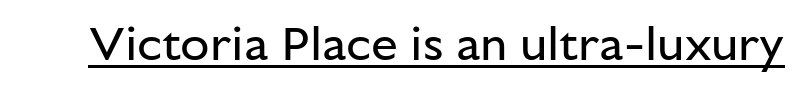
Stems here are at most as thick as an everyday book face. Typographically, this falls in the sans-serif category. Students, note that the glyphs here touch the page at normal intervals. Students, observe the line beneath the letters — that is underlining.
